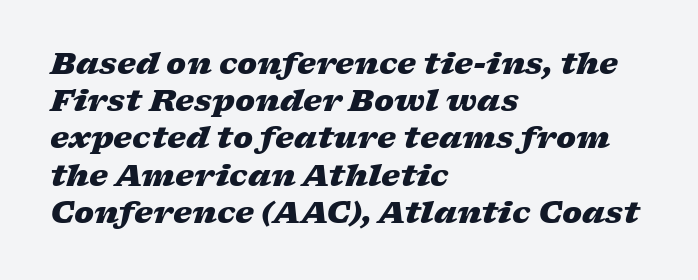
Q: Is the text bold? A: Yes.
Q: Is the text italic (slanted)? A: Yes, it leans right by about 17 degrees.
Q: Is the text underlined? A: No.
Q: How is the paragraph aligned? A: Left-aligned.
Q: Is the spacing between letters normal or unusually wide? A: Normal.
Q: Width (condensed, normal, or wide)? A: Wide.
Q: Stroke contrast? A: Low.
Q: x-height? A: Medium.
Q: Monospaced? A: No.
